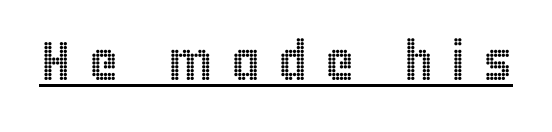
Q: Is the text italic (slanted)? A: No, it is upright.
Q: Is the text underlined? A: Yes.
Q: Is the spacing between letters normal or unusually wide? A: Unusually wide.
Q: Width (condensed, normal, or wide)? A: Condensed.
Q: x-height? A: Large.
Q: Monospaced? A: No.
